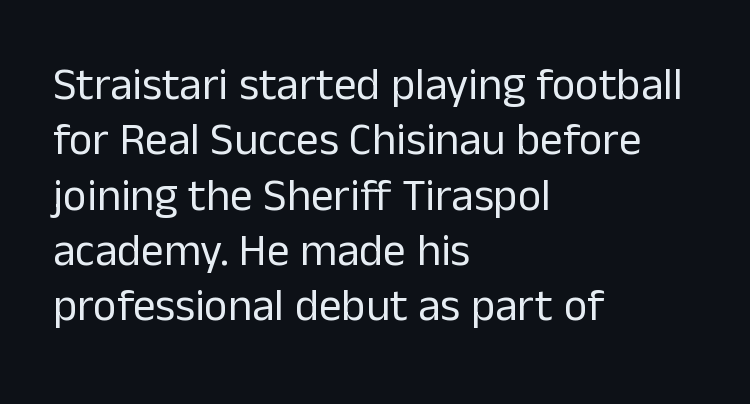
The image shows 45 px regular-weight sans-serif type, upright; set left-aligned, line spacing 1.23x, normal letter spacing, not underlined; low stroke contrast and a medium x-height.
